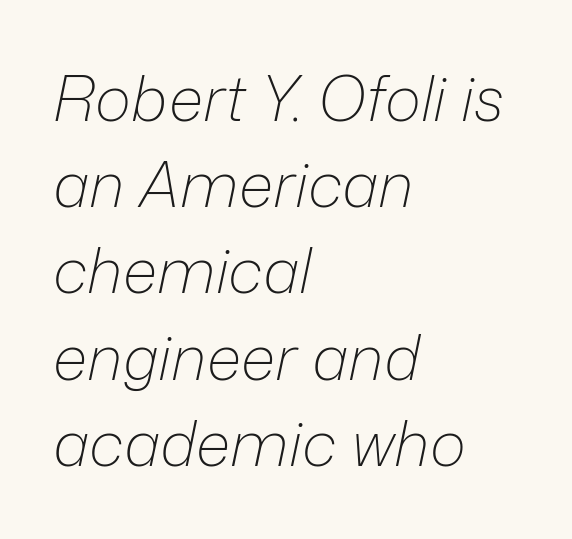
The image shows 62 px light type, italic (leaning right); set left-aligned, normal line spacing (1.39x), normal letter spacing, not underlined; low stroke contrast and a medium x-height.
